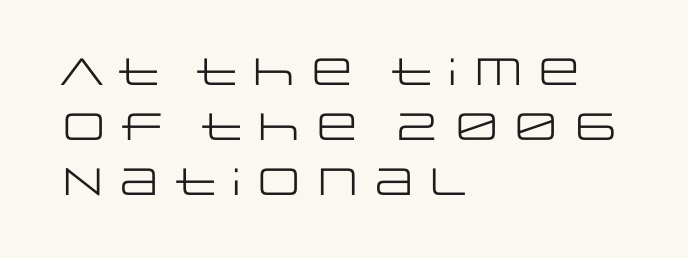
Q: Is the text bold? A: No.
Q: Is the text italic (slanted)? A: No, it is upright.
Q: Is the typeface a serif or a sans-serif typeface? A: Sans-serif.
Q: Is the text underlined? A: No.
Q: How is the paragraph aligned? A: Left-aligned.
Q: Is the spacing between letters normal or unusually wide? A: Normal.
Q: Is the spacing between lines tight, normal or loose? A: Normal.
Q: Width (condensed, normal, or wide)? A: Wide.
Q: Stroke contrast? A: Low.
Q: x-height? A: Large.
Q: Monospaced? A: No.
